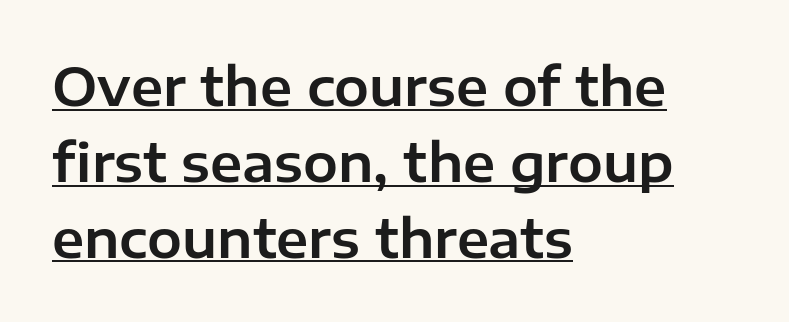
The image shows 52 px sans-serif type, upright; set left-aligned, normal line spacing (1.46x), normal letter spacing, underlined; low stroke contrast and a medium x-height.
